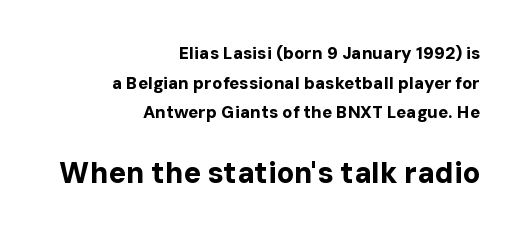
The image shows 29 px bold sans-serif type, upright; set right-aligned, line spacing 1.75x, normal letter spacing, not underlined; the second (bottom) block is 1.71x larger; low stroke contrast and a medium x-height.
